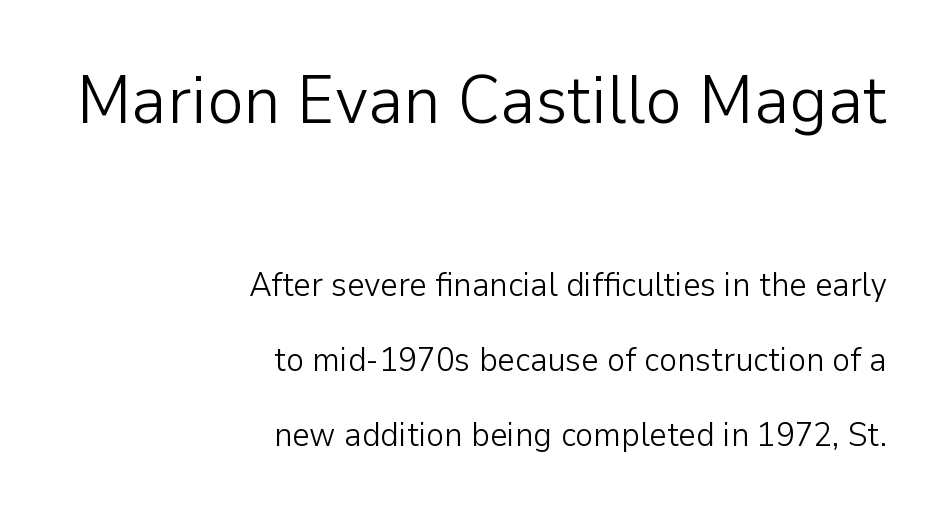
The image shows 69 px light sans-serif type, upright; set right-aligned, loose line spacing (2.21x), normal letter spacing, not underlined; the first (top) block is 2.03x larger; low stroke contrast and a medium x-height.
